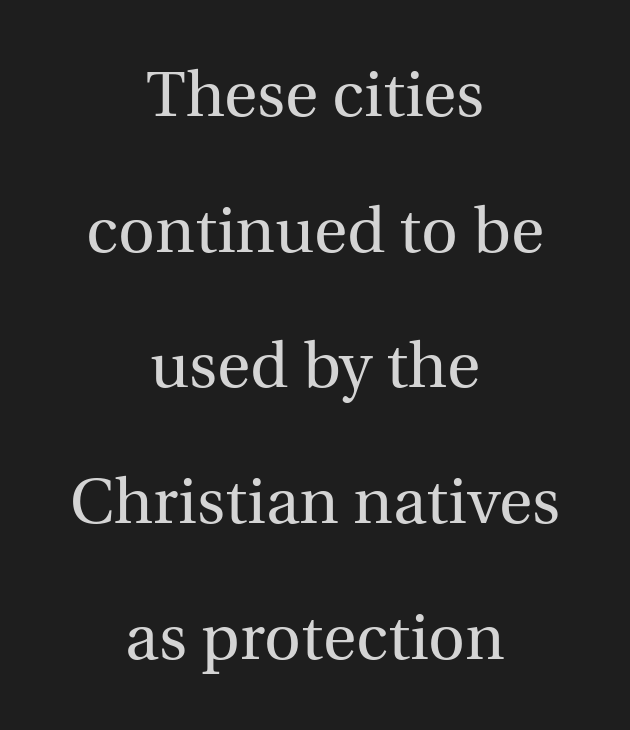
{"serif": "yes", "italic": "no", "bold": "no", "weight": "regular", "width": "normal", "x_height": "medium", "monospaced": "no", "underline": "no", "align": "center", "line_spacing": "loose", "line_spacing_ratio": 2.12, "letter_spacing": "normal", "letter_spacing_em": 0.0, "glyph_px": 64}
